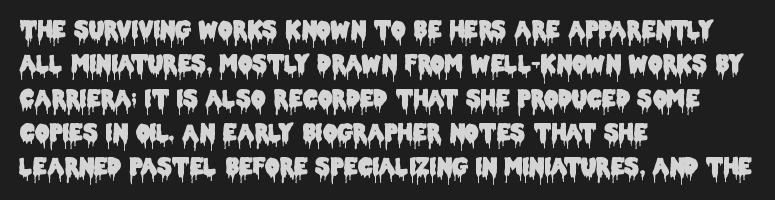
{"italic": "no", "underline": "no", "align": "left", "line_spacing": "normal", "line_spacing_ratio": 1.49, "letter_spacing": "normal", "letter_spacing_em": 0.0, "glyph_px": 23}
